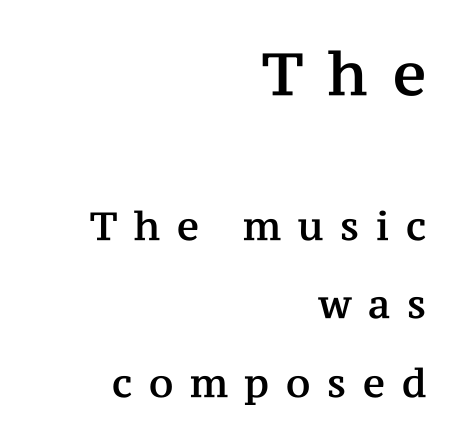
Rendered with straight, roman letterforms. Type style note: has serifs. Rows of type keep a wide berth in the vertical direction. The foot of each line stays bare and open. Tracking here is generous; glyphs stand well apart from one another.
